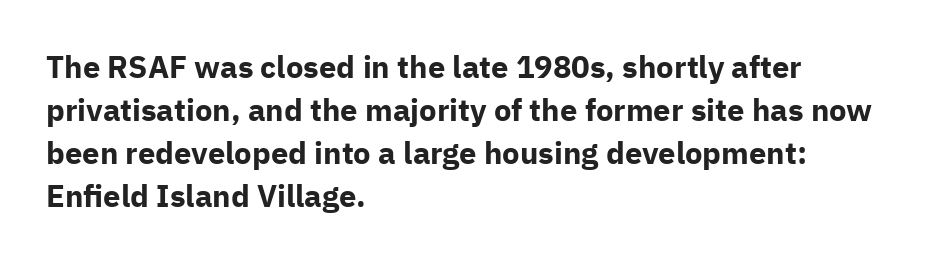
{"serif": "no", "italic": "no", "bold": "yes", "weight": "bold", "width": "normal", "stroke_contrast": "low", "x_height": "medium", "monospaced": "no", "underline": "no", "align": "left", "line_spacing": "normal", "line_spacing_ratio": 1.39, "letter_spacing": "normal", "letter_spacing_em": 0.0, "glyph_px": 31}
